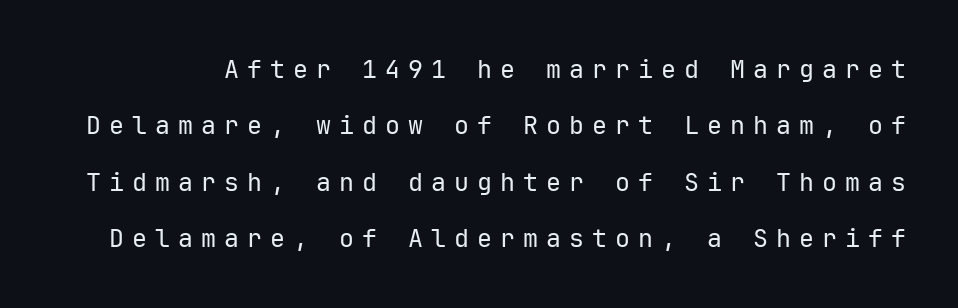
Q: Is the text bold? A: No.
Q: Is the text italic (slanted)? A: No, it is upright.
Q: Is the text underlined? A: No.
Q: Is the spacing between letters normal or unusually wide? A: Unusually wide.
Q: Is the spacing between lines tight, normal or loose? A: Loose.
